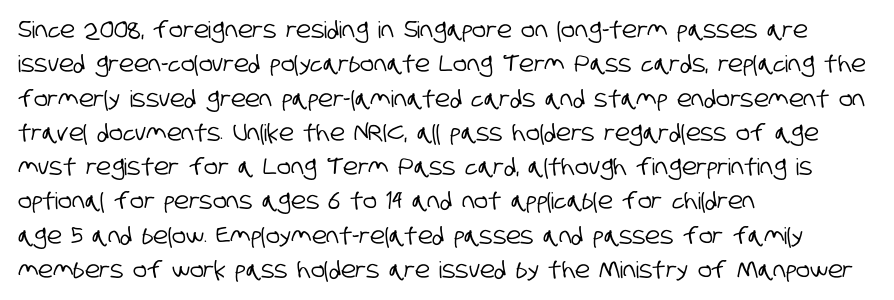
{"underline": "no", "align": "left", "line_spacing": "normal", "line_spacing_ratio": 1.49, "letter_spacing": "normal", "letter_spacing_em": 0.0, "glyph_px": 23}
